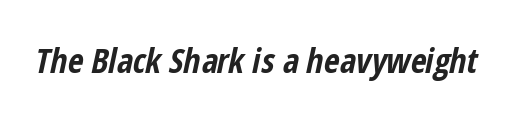
A clean baseline with only descenders dipping below it. The letters are bold, with thick, heavy strokes. Each letter keeps its own natural width here, so spacing adapts to shape. Letter spacing: default.
